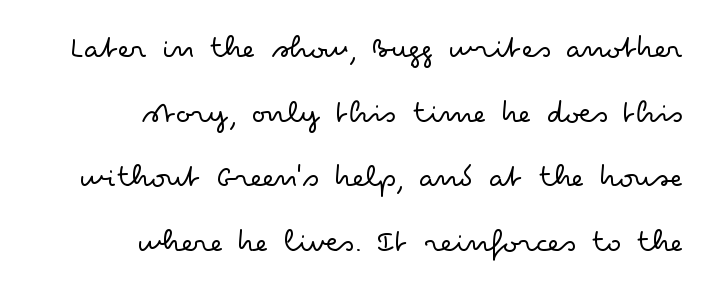
The image shows 33 px light, wide sans-serif type, upright; set right-aligned, loose line spacing (1.96x), normal letter spacing, not underlined; low stroke contrast and a small x-height.
